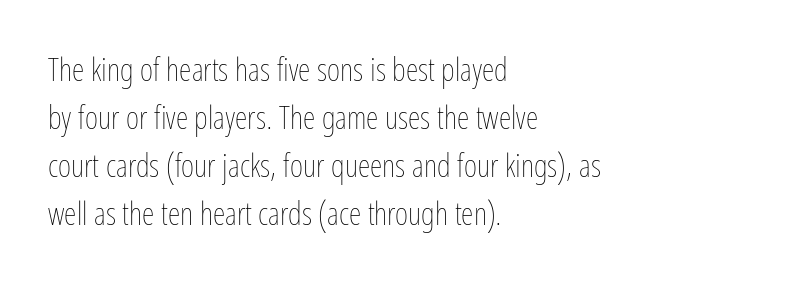
Posture: straight, roman, zero tilt. Whoever set this chose a conventional vertical rhythm. Heft: none added — not bold. The setting favours the left margin, as ordinary paragraphs usually do. A bare baseline throughout the passage.
